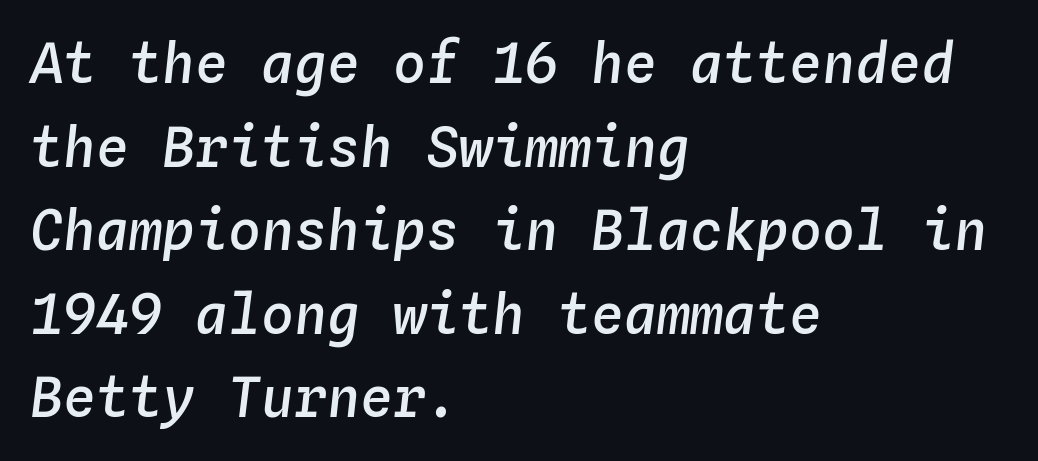
The image shows 55 px semibold type, italic (leaning right), monospaced; set left-aligned, normal line spacing (1.52x), normal letter spacing, not underlined; low stroke contrast and a medium x-height.
